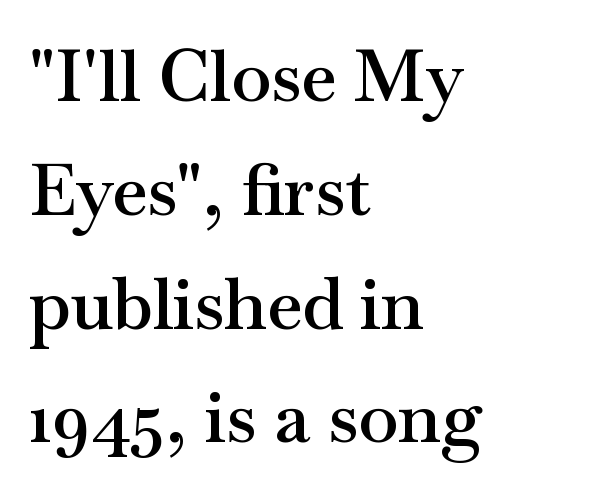
The image shows 72 px semibold, wide serif type, upright; set left-aligned, normal line spacing (1.58x), normal letter spacing, not underlined; medium stroke contrast and a small x-height.
